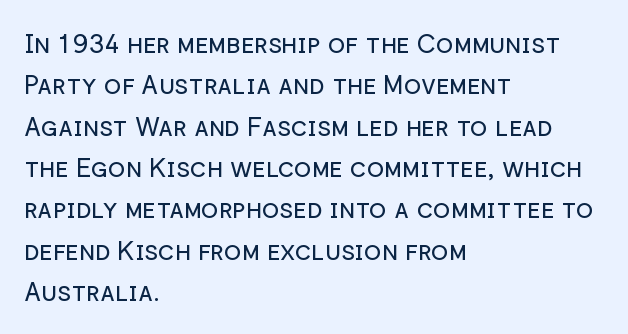
The image shows 26 px text type, upright; set left-aligned, normal line spacing (1.59x), normal letter spacing, not underlined.
